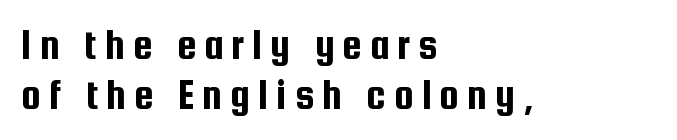
{"serif": "no", "italic": "no", "width": "condensed", "stroke_contrast": "low", "x_height": "medium", "monospaced": "no", "underline": "no", "align": "left", "line_spacing": "tight", "line_spacing_ratio": 1.14, "glyph_px": 44}
